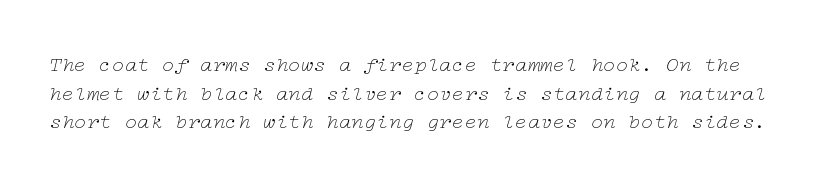
{"italic": "yes", "lean": "right", "slant_degrees": 12, "bold": "no", "underline": "no", "line_spacing": "normal", "line_spacing_ratio": 1.36, "letter_spacing": "normal", "letter_spacing_em": 0.0, "glyph_px": 21}
